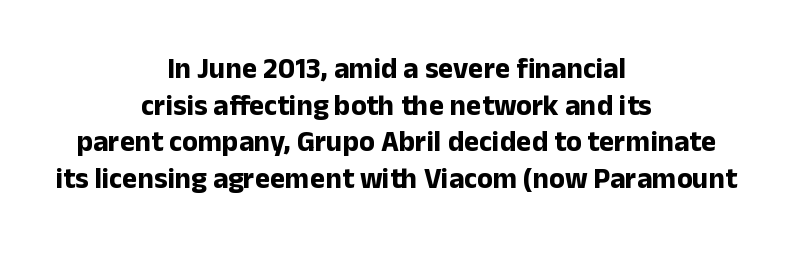
The axis of the letterforms is exactly vertical. This sample uses plain, unmodified letter spacing. Reading down the block, each line starts at a different indent, mirrored at its end. Quick note: underline off.
